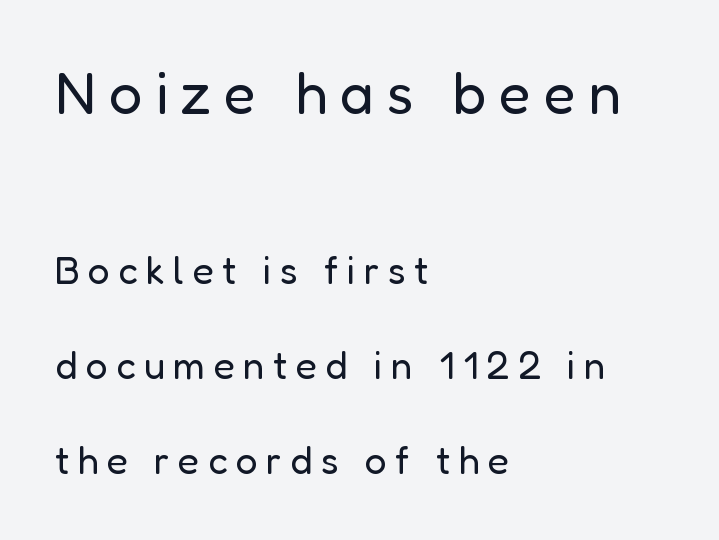
Q: Is the text bold? A: No.
Q: Is the text italic (slanted)? A: No, it is upright.
Q: Is the typeface a serif or a sans-serif typeface? A: Sans-serif.
Q: Is the text underlined? A: No.
Q: How is the paragraph aligned? A: Left-aligned.
Q: Is the spacing between letters normal or unusually wide? A: Unusually wide.
Q: Is the spacing between lines tight, normal or loose? A: Loose.
Q: Which block of text is set in a larger size, the first (top) or the second (bottom)? A: The first (top) one.
Q: Width (condensed, normal, or wide)? A: Normal.
Q: Stroke contrast? A: Low.
Q: x-height? A: Medium.
Q: Monospaced? A: No.
